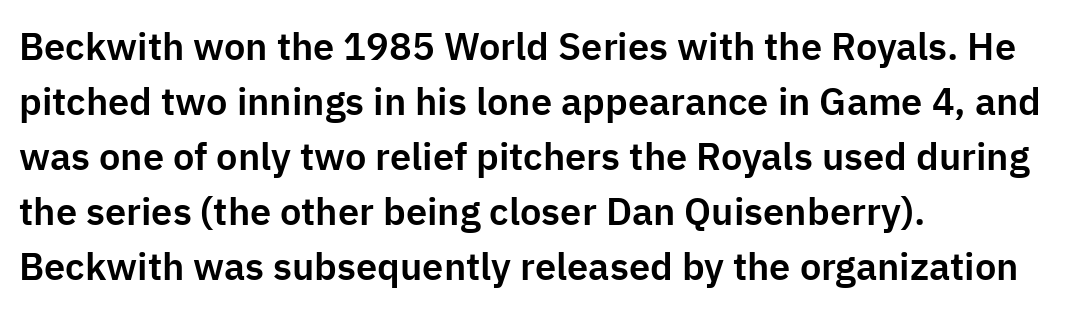
{"serif": "no", "italic": "no", "width": "normal", "stroke_contrast": "low", "x_height": "medium", "monospaced": "no", "underline": "no", "align": "left", "line_spacing": "normal", "line_spacing_ratio": 1.45, "letter_spacing": "normal", "letter_spacing_em": 0.0, "glyph_px": 38}
